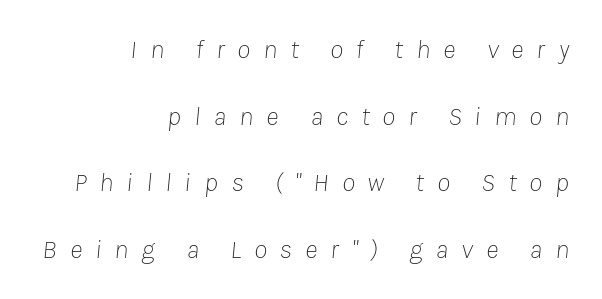
The image shows 27 px text type, italic (leaning right); set right-aligned, loose line spacing (2.47x), unusually wide letter spacing (+0.48 em), not underlined.
